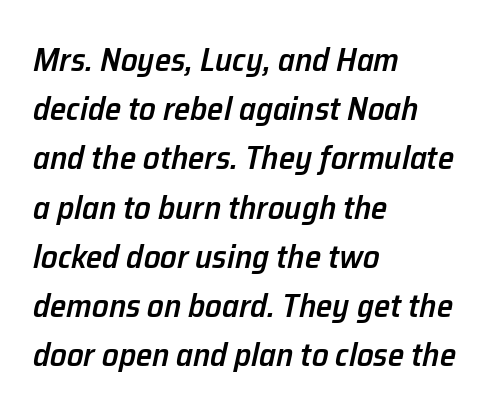
Caption: semibold face, moderately heavy strokes. A clean baseline with only descenders dipping below it. Spacing verdict: proportional, widths tailored to each character. Short note: letters normally spaced. Teacher's note: observe the even left margin — that is flush-left alignment.
